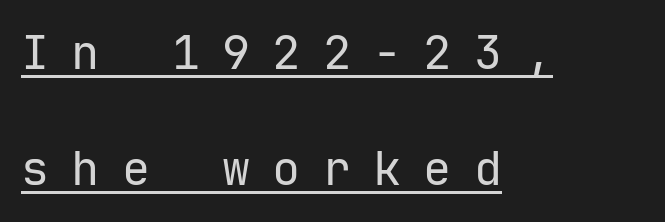
Q: Is the text bold? A: No.
Q: Is the text italic (slanted)? A: No, it is upright.
Q: Is the typeface a serif or a sans-serif typeface? A: Sans-serif.
Q: Is the text underlined? A: Yes.
Q: How is the paragraph aligned? A: Left-aligned.
Q: Is the spacing between letters normal or unusually wide? A: Unusually wide.
Q: Is the spacing between lines tight, normal or loose? A: Loose.
Q: Width (condensed, normal, or wide)? A: Normal.
Q: Stroke contrast? A: Low.
Q: x-height? A: Medium.
Q: Monospaced? A: Yes.
